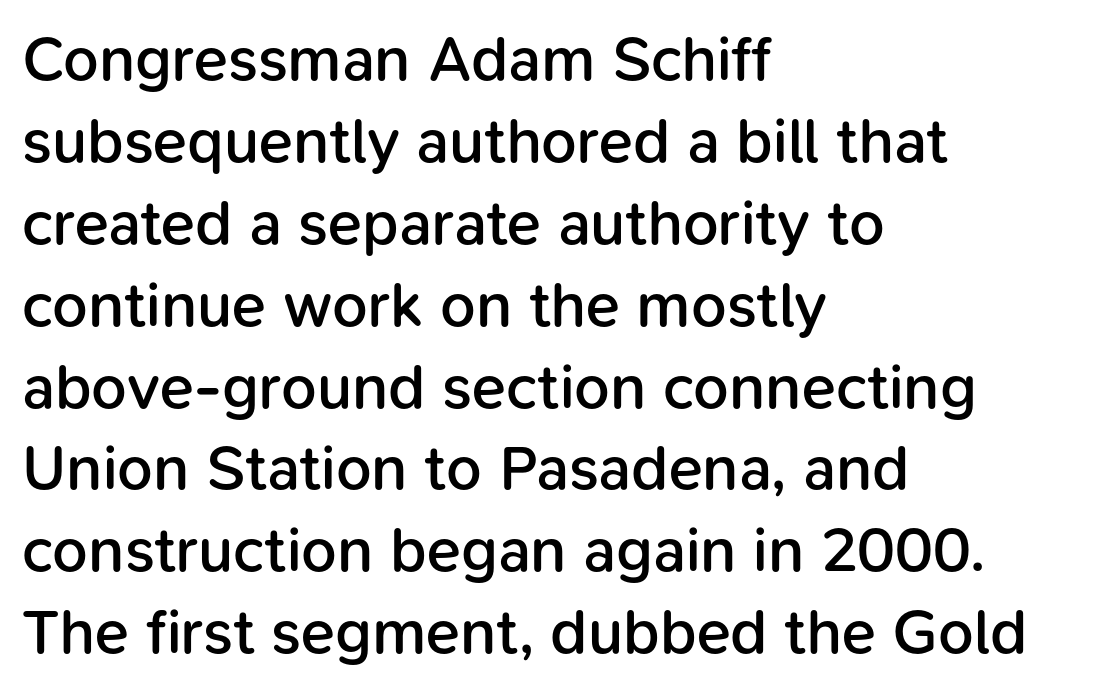
Font category for this specimen: sans-serif. In terms of letterspacing, this is plain default setting. Strokes here are thickened, but only to semibold level. Characters remain perfectly vertical along every line. Leading matches the norm, producing a regular column.
